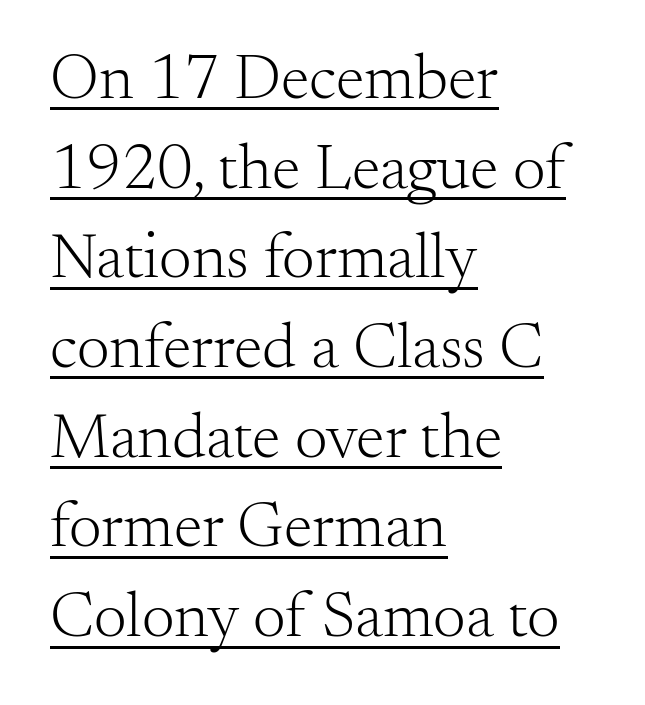
Q: Is the text bold? A: No.
Q: Is the text italic (slanted)? A: No, it is upright.
Q: Is the typeface a serif or a sans-serif typeface? A: Serif.
Q: Is the text underlined? A: Yes.
Q: How is the paragraph aligned? A: Left-aligned.
Q: Is the spacing between letters normal or unusually wide? A: Normal.
Q: Is the spacing between lines tight, normal or loose? A: Normal.
Q: Width (condensed, normal, or wide)? A: Normal.
Q: Stroke contrast? A: Medium.
Q: x-height? A: Small.
Q: Monospaced? A: No.
